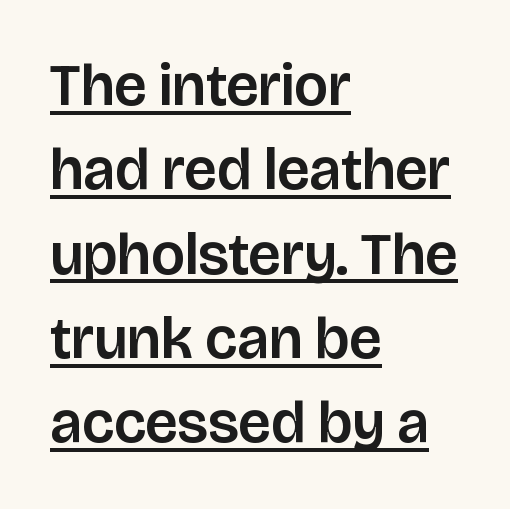
{"serif": "no", "italic": "no", "width": "normal", "stroke_contrast": "low", "x_height": "large", "monospaced": "no", "underline": "yes", "align": "left", "line_spacing": "normal", "line_spacing_ratio": 1.43, "letter_spacing": "normal", "letter_spacing_em": 0.0, "glyph_px": 59}
